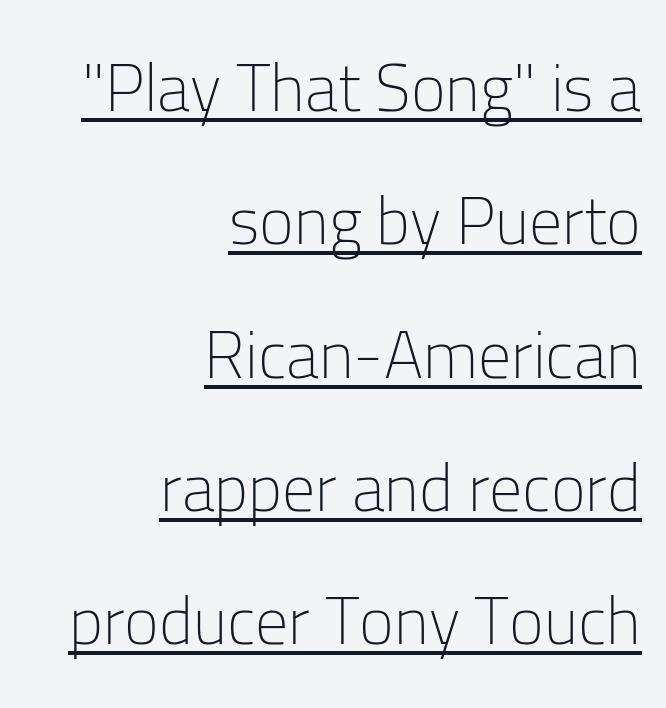
The image shows 66 px light sans-serif type, upright; set right-aligned, loose line spacing (2.02x), normal letter spacing, underlined; low stroke contrast and a medium x-height.
